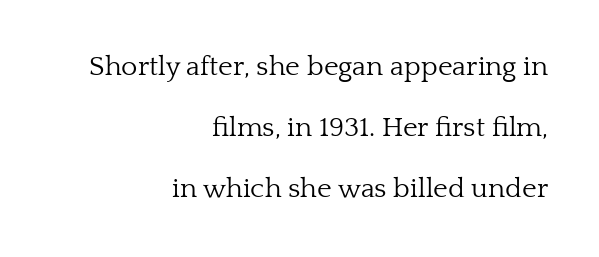
{"serif": "yes", "italic": "no", "bold": "no", "weight": "light", "width": "normal", "stroke_contrast": "low", "x_height": "medium", "monospaced": "no", "underline": "no", "align": "right", "line_spacing": "loose", "line_spacing_ratio": 2.18, "letter_spacing": "normal", "letter_spacing_em": 0.0, "glyph_px": 28}
